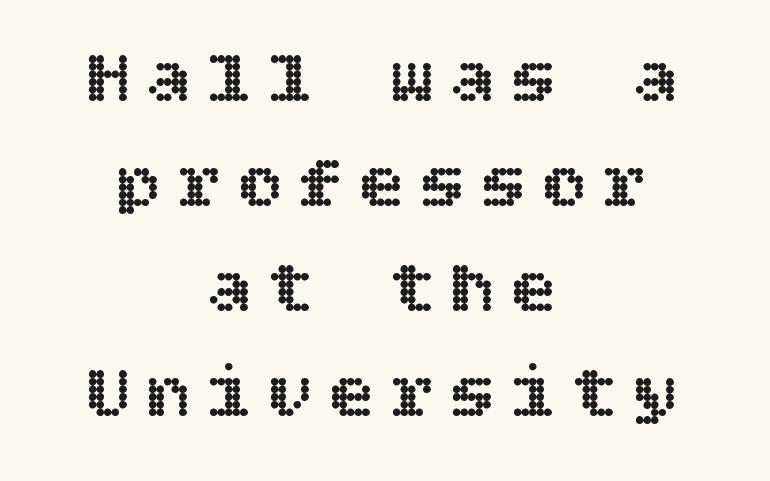
{"italic": "no", "width": "normal", "x_height": "large", "underline": "no", "align": "center", "line_spacing": "normal", "line_spacing_ratio": 1.38, "letter_spacing": "wide", "letter_spacing_em": 0.2, "glyph_px": 76}
